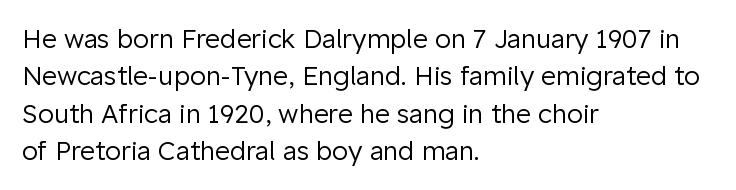
Q: Is the text bold? A: No.
Q: Is the text italic (slanted)? A: No, it is upright.
Q: Is the text underlined? A: No.
Q: How is the paragraph aligned? A: Left-aligned.
Q: Is the spacing between letters normal or unusually wide? A: Normal.
Q: Is the spacing between lines tight, normal or loose? A: Normal.
